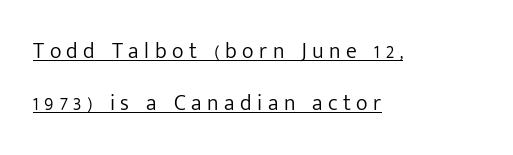
The image shows 22 px text type, upright; set left-aligned, loose line spacing (2.36x), unusually wide letter spacing (+0.25 em), underlined.
